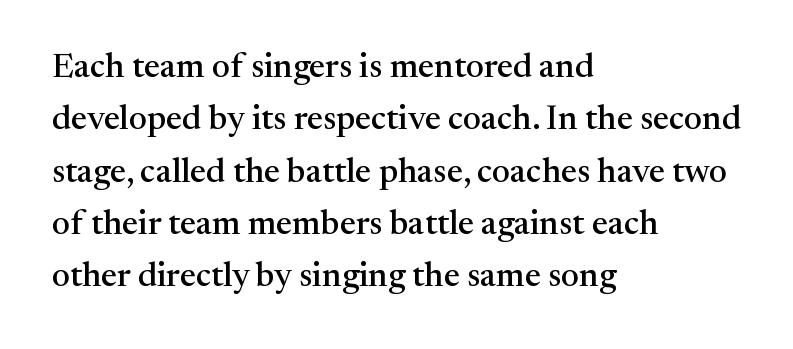
{"serif": "yes", "italic": "no", "width": "normal", "stroke_contrast": "medium", "x_height": "medium", "monospaced": "no", "underline": "no", "align": "left", "line_spacing": "normal", "line_spacing_ratio": 1.54, "letter_spacing": "normal", "letter_spacing_em": 0.0, "glyph_px": 34}
